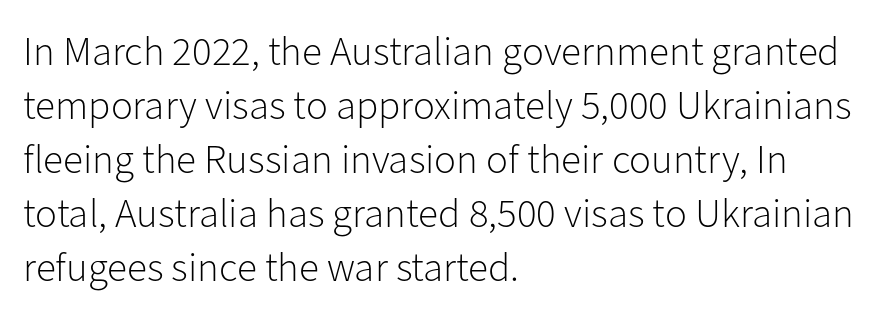
The face used here is proportionally spaced, like ordinary book or web type. Words float on clear page, feet unadorned. I'd call this a sans setting — the letters go barefoot. Tall strokes in this sample are plumb rather than angled. The face looks like a standard text weight, possibly lighter.
